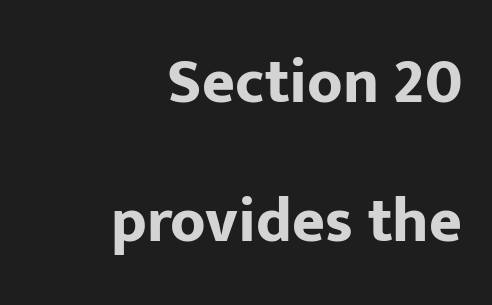
Q: Is the text bold? A: Yes.
Q: Is the text italic (slanted)? A: No, it is upright.
Q: Is the typeface a serif or a sans-serif typeface? A: Sans-serif.
Q: Is the text underlined? A: No.
Q: How is the paragraph aligned? A: Right-aligned.
Q: Is the spacing between letters normal or unusually wide? A: Normal.
Q: Is the spacing between lines tight, normal or loose? A: Loose.
Q: Width (condensed, normal, or wide)? A: Normal.
Q: Stroke contrast? A: Low.
Q: x-height? A: Medium.
Q: Monospaced? A: No.
